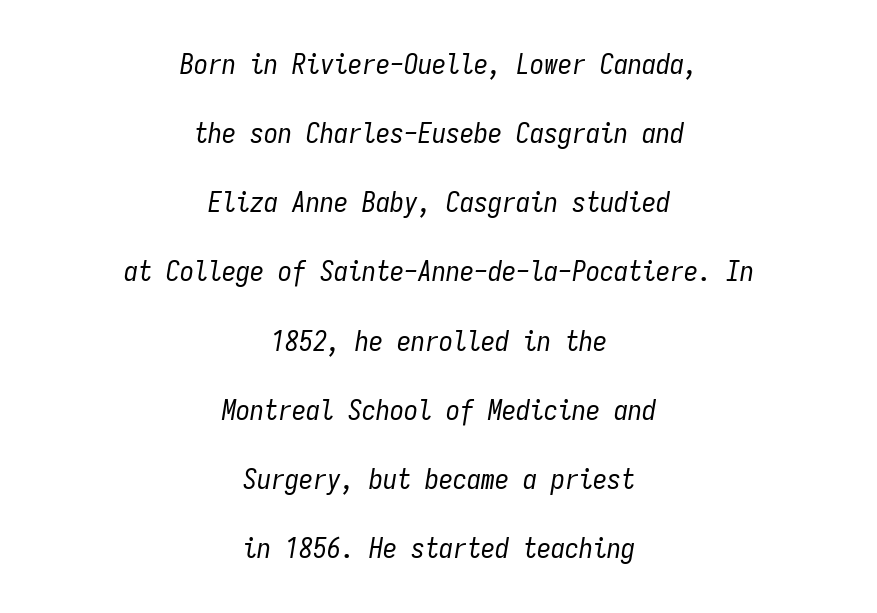
The image shows 28 px regular-weight, condensed type, italic (leaning right), monospaced; set centered, loose line spacing (2.47x), normal letter spacing, not underlined; low stroke contrast and a medium x-height.
